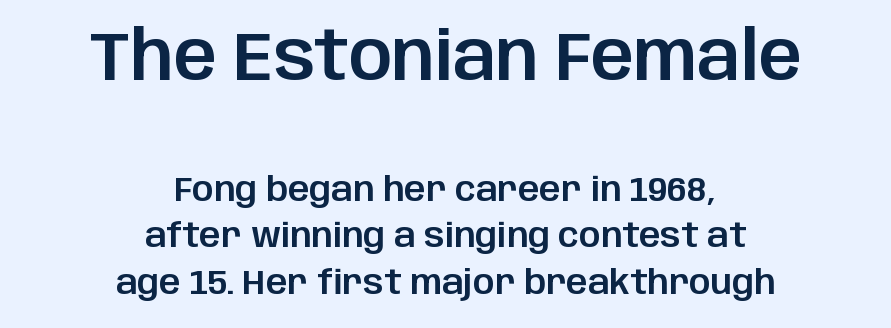
Here the first block reads like a headline and the second like body copy. The line-height multiplier appears to be the usual default. Visually the block forms a symmetrical silhouette, jagged on both flanks. Character widths vary here, with narrow letters taking less room than wide ones. Is this a sans? Yes — the strokes have no serifs.
